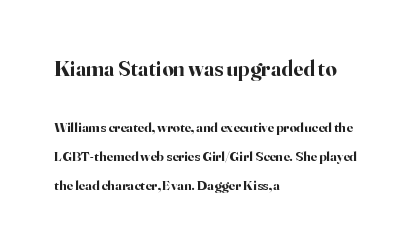
Unmarked baselines from the first word to the last. Caption: bold face, heavy strokes. In this sample the first text group is rendered at the bigger scale. Observe the ordinary spacing: letters are neighbours, not strangers. All the whitespace from short lines collects on the right.
